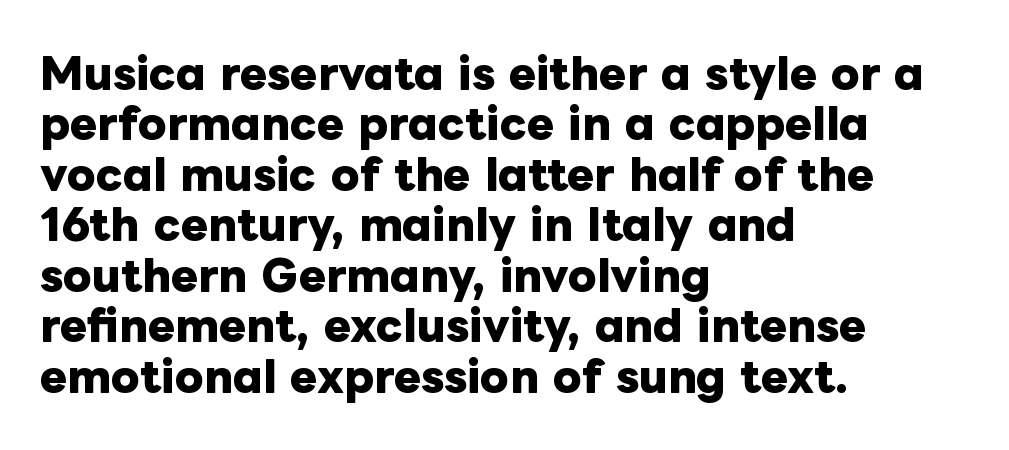
Compared with typical body copy, the letter spacing here is the same. Clear beneath every line of the passage. Each glyph is drawn with heavy, bold strokes. The rag falls on the right side of this text block. Here the designer chose a conventional face with non-uniform glyph widths.
